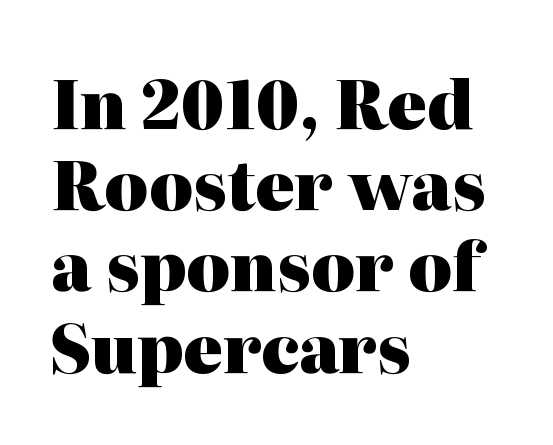
{"serif": "yes", "italic": "no", "bold": "yes", "weight": "heavy", "width": "normal", "stroke_contrast": "high", "x_height": "medium", "monospaced": "no", "underline": "no", "align": "left", "line_spacing_ratio": 1.23, "letter_spacing": "normal", "letter_spacing_em": 0.0, "glyph_px": 66}
